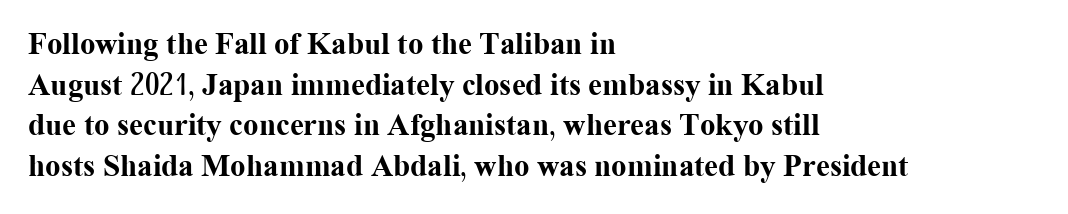
The image shows 31 px bold serif type, upright; set left-aligned, normal line spacing (1.31x), normal letter spacing, not underlined; medium stroke contrast and a medium x-height.
